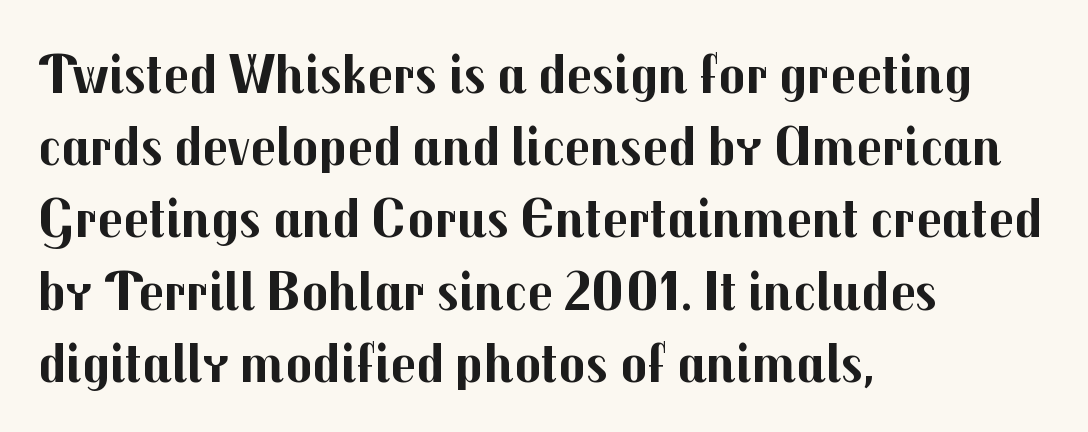
{"serif": "no", "italic": "no", "bold": "yes", "weight": "bold", "width": "normal", "stroke_contrast": "medium", "x_height": "medium", "monospaced": "no", "underline": "no", "align": "left", "line_spacing": "normal", "line_spacing_ratio": 1.29, "letter_spacing": "normal", "letter_spacing_em": 0.0, "glyph_px": 56}
